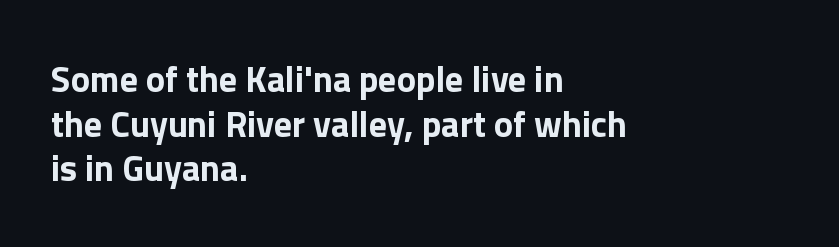
Clear beneath every line of the passage. Think of a printed novel: that variable character pitch is what you see here. How heavy is the stroke? Heavy — this is a bold. Line starts are locked; line ends wander. No feet cap the strokes, marking this as sans-serif type.
